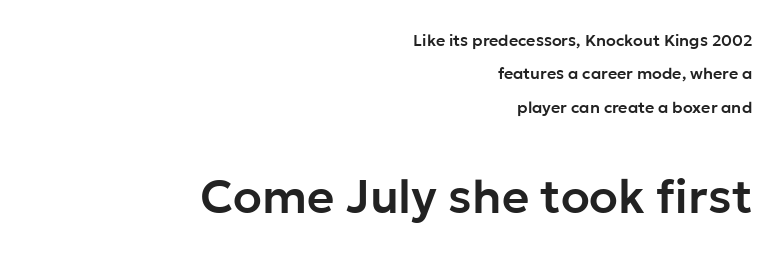
The image shows 47 px sans-serif type, upright; set right-aligned, loose line spacing (2.08x), normal letter spacing, not underlined; the second (bottom) block is 2.94x larger; low stroke contrast and a medium x-height.
